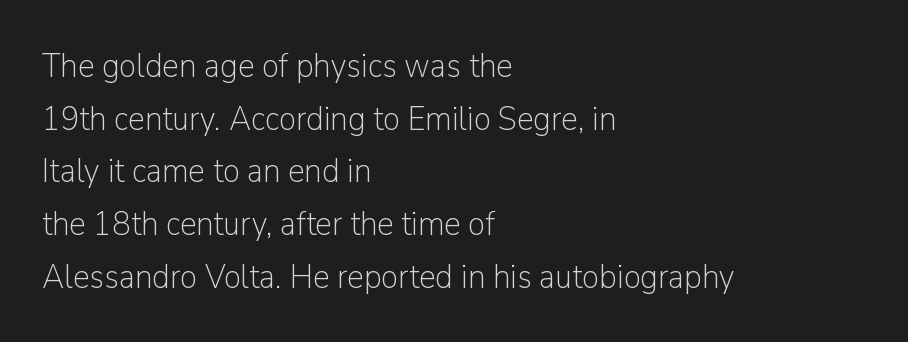
Posture: vertical. Vertical spacing — default. Unbolded letterforms with no extra heft. The paragraph has a hard left edge and a soft right edge. Is this a sans? Yes — the strokes have no serifs. Descenders are the only things crossing below the line.
